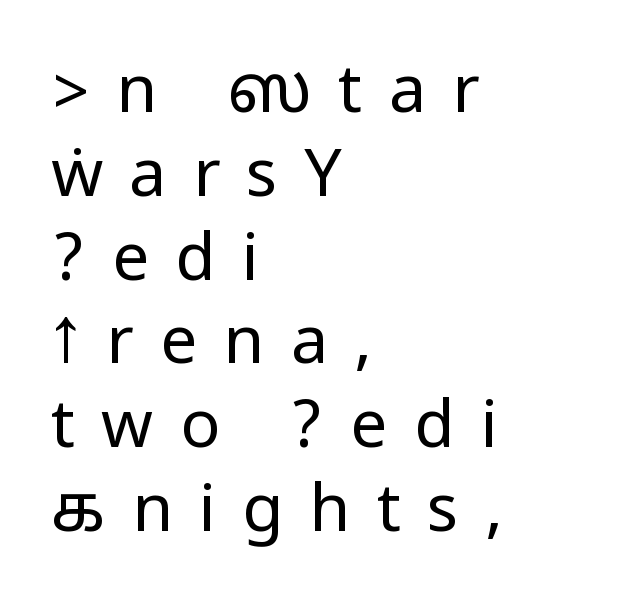
{"serif": "no", "italic": "no", "bold": "no", "weight": "regular", "width": "condensed", "stroke_contrast": "low", "underline": "no", "align": "left", "line_spacing": "normal", "line_spacing_ratio": 1.27, "letter_spacing": "wide", "letter_spacing_em": 0.4, "glyph_px": 66}
